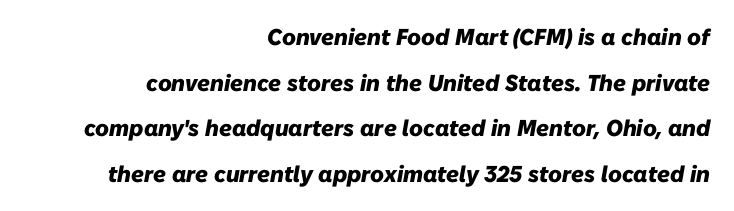
Q: Is the text bold? A: Yes.
Q: Is the text italic (slanted)? A: Yes, it leans right by about 10 degrees.
Q: Is the text underlined? A: No.
Q: How is the paragraph aligned? A: Right-aligned.
Q: Is the spacing between letters normal or unusually wide? A: Normal.
Q: Is the spacing between lines tight, normal or loose? A: Loose.
